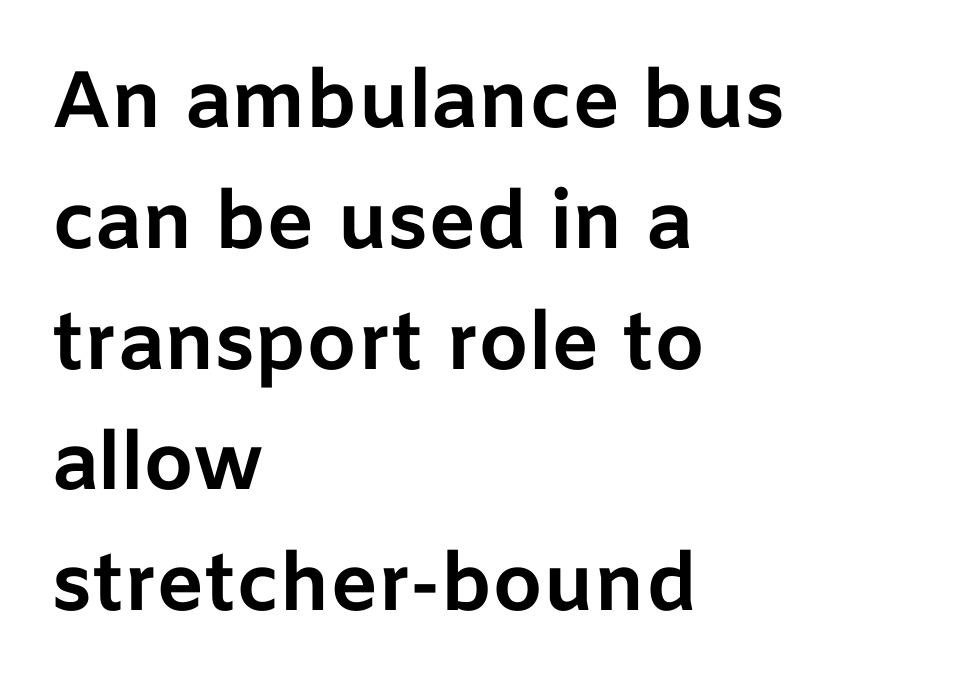
Proportional: the letters do not fall into vertical columns. Interline gaps are of average width in this sample. Type without underlining. Inter-character spacing is left at the font's built-in metrics. The rendering uses a bold face; every stroke is thick and dark. Observe the absence of serifs on each vertical stroke in this sample.
